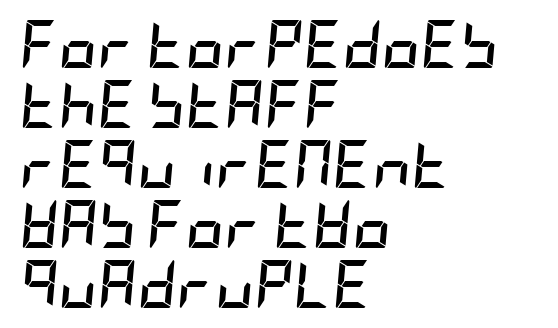
Just letters on the line, the space beneath them empty. These lines carry a lot of weight — the face is fully bold. Quick note: italic. Nothing unusual about the tracking: characters are spaced as the font intends. The rows are spaced the way most documents space them.
